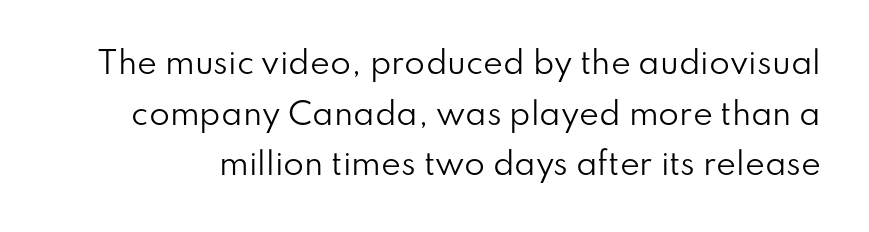
Q: Is the text bold? A: No.
Q: Is the text italic (slanted)? A: No, it is upright.
Q: Is the typeface a serif or a sans-serif typeface? A: Sans-serif.
Q: Is the text underlined? A: No.
Q: Is the spacing between letters normal or unusually wide? A: Normal.
Q: Is the spacing between lines tight, normal or loose? A: Normal.
Q: Width (condensed, normal, or wide)? A: Normal.
Q: Stroke contrast? A: Low.
Q: x-height? A: Small.
Q: Monospaced? A: No.
